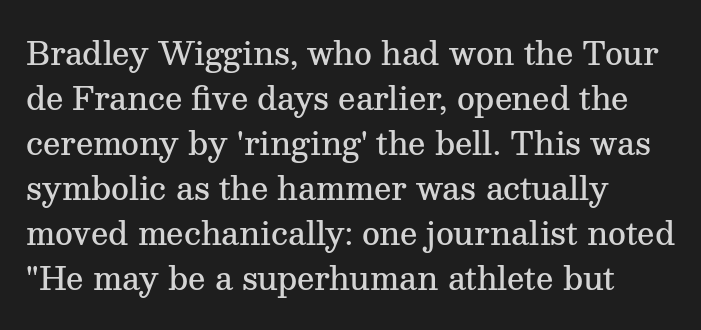
The image shows 31 px semibold serif type, upright; set left-aligned, normal line spacing (1.45x), normal letter spacing, not underlined; medium stroke contrast and a medium x-height.
